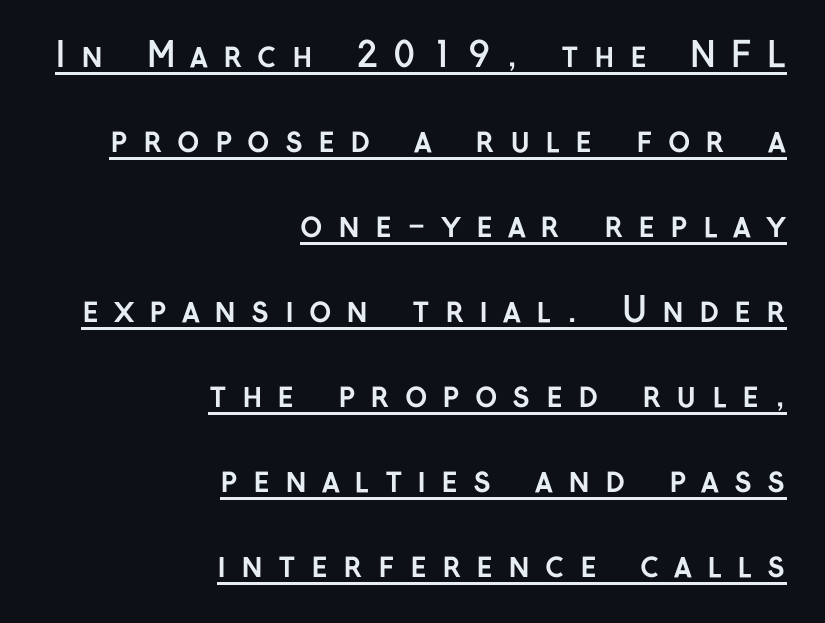
In terms of posture, this sample is upright. The typesetting leans heavy: a genuine bold. Quick note: underline on. Which margin do the lines hug? The right one — the left edge is uneven. Students, note that the glyphs here are deliberately spaced far apart. The characters display no serif detailing; their extremities are plain.
